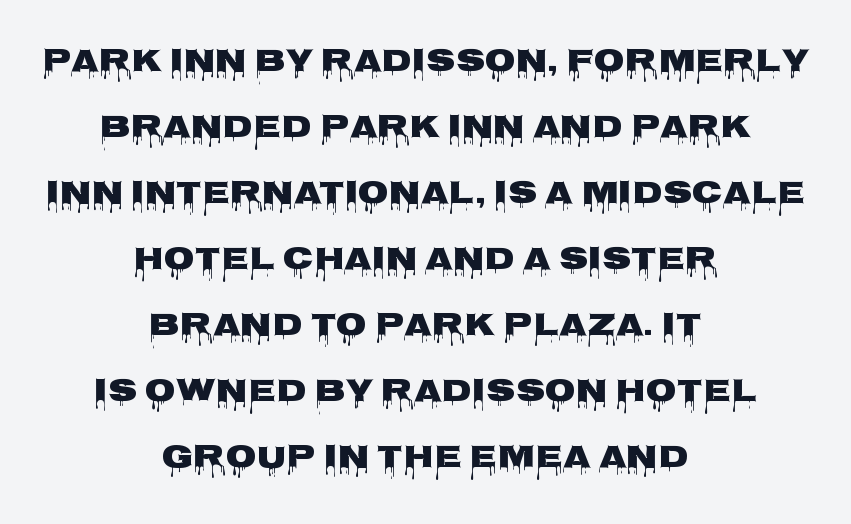
The image shows 32 px wide sans-serif type, upright; set centered, loose line spacing (2.06x), normal letter spacing, not underlined; low stroke contrast and a large x-height.
